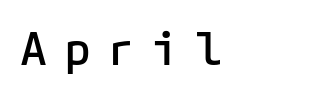
The face used here is monospaced, like something from a code editor. Ordinary non-slanted type is in use. Any mark beneath the type? The region is blank. The font family rendered here belongs to the sans-serif group. Layout note: lines flush left.
